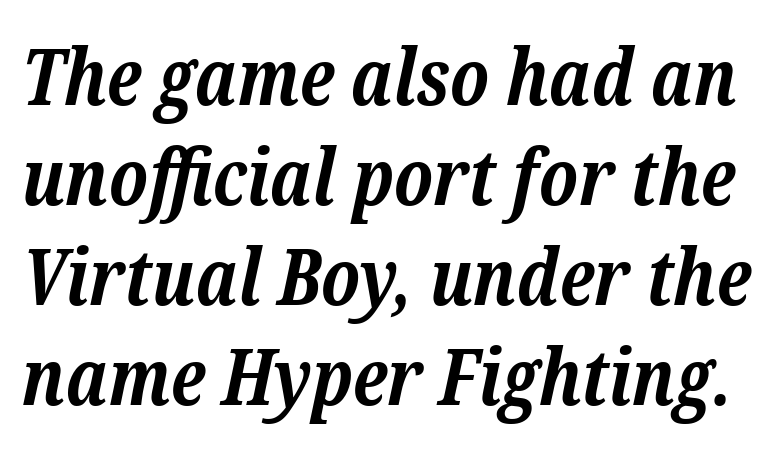
The zone under the glyphs is completely vacant. Emphasis-style slanted type is in use. Honestly, the row spacing looks completely unremarkable. A typesetter would call this zero additional tracking.
